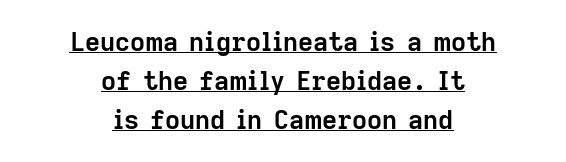
{"italic": "no", "bold": "yes", "underline": "yes", "align": "center", "line_spacing": "normal", "line_spacing_ratio": 1.5, "letter_spacing": "normal", "letter_spacing_em": 0.0, "glyph_px": 26}
